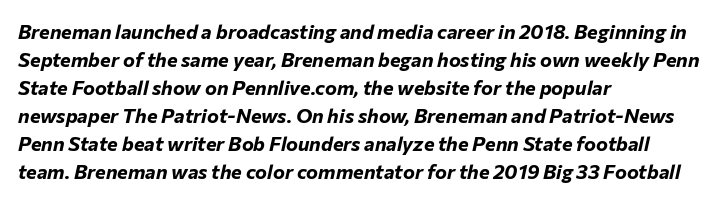
{"italic": "yes", "lean": "right", "slant_degrees": 12, "bold": "yes", "underline": "no", "align": "left", "line_spacing": "normal", "line_spacing_ratio": 1.4, "letter_spacing": "normal", "letter_spacing_em": 0.0, "glyph_px": 20}
